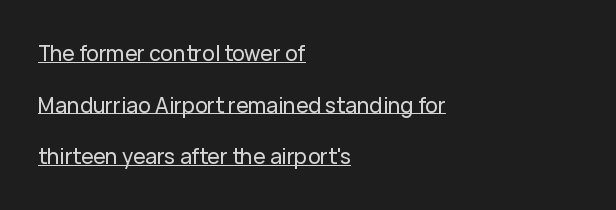
Honestly, the underline is the first thing you notice here. This sample uses plain, unmodified letter spacing. A typesetter would call this leading open, well beyond the default. Alignment: flush left. This is the regular roman posture of the typeface.
